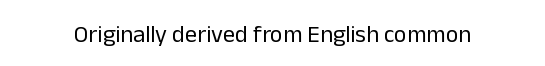
{"italic": "no", "bold": "no", "underline": "no", "letter_spacing": "normal", "letter_spacing_em": 0.0, "glyph_px": 24}
